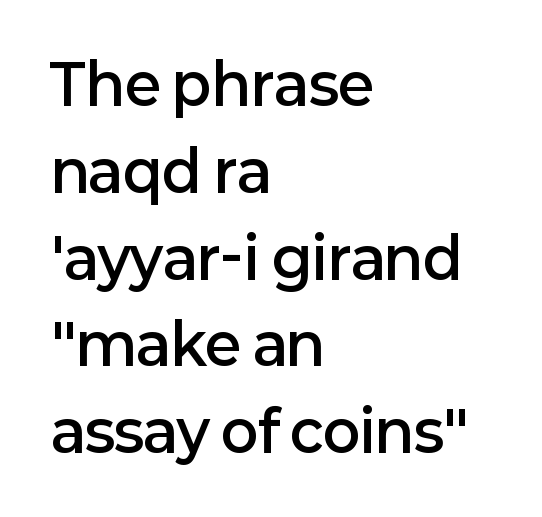
{"serif": "no", "italic": "no", "bold": "semi", "weight": "semibold", "width": "normal", "stroke_contrast": "low", "x_height": "medium", "monospaced": "no", "underline": "no", "align": "left", "line_spacing": "normal", "line_spacing_ratio": 1.55, "letter_spacing": "normal", "letter_spacing_em": 0.0, "glyph_px": 56}
